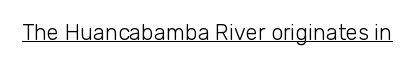
Does a line run under the words? Yes, clearly. Each word holds together tightly as a unit, with standard inter-letter gaps. When letters stand straight like this, we call the style roman or upright. Compared with a typical body face, this is equally light or lighter still.
